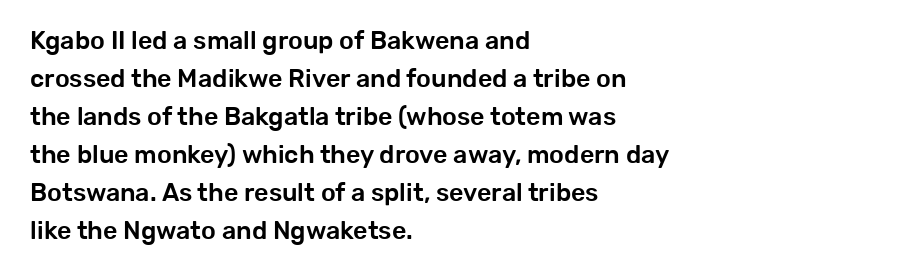
The image shows 25 px text type, upright; set left-aligned, normal line spacing (1.52x), normal letter spacing, not underlined.
